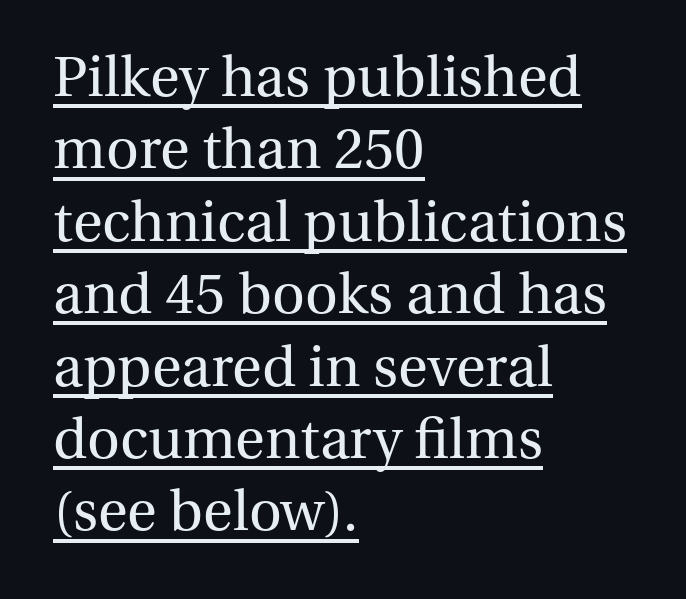
{"serif": "yes", "italic": "no", "bold": "no", "weight": "regular", "width": "normal", "stroke_contrast": "medium", "x_height": "medium", "monospaced": "no", "underline": "yes", "align": "left", "line_spacing": "normal", "line_spacing_ratio": 1.27, "letter_spacing": "normal", "letter_spacing_em": 0.0, "glyph_px": 57}
